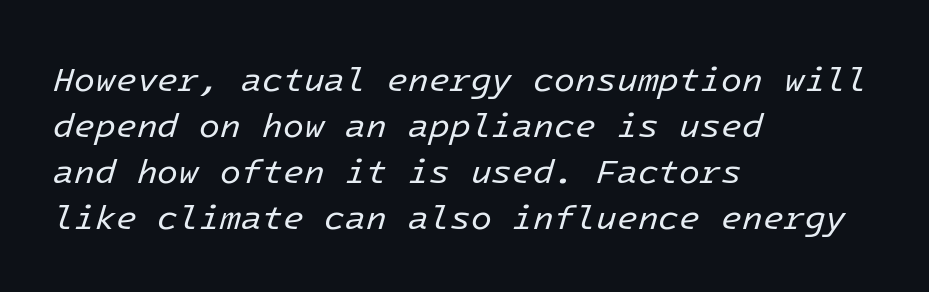
Vertical spacing — default. The paragraph shown leans on its left margin. The tracking reads as untouched default to a designer's eye. Honestly, there is no underline to notice here at all. On a weight scale, this lands at 450 or below.
